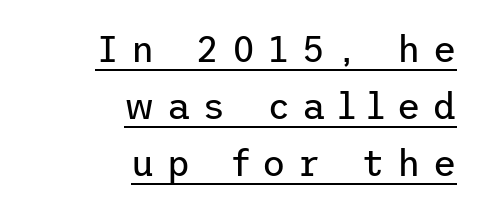
These lines are composed in type without serifs. The face used here is rendered with a markedly widened letterfit. This sample carries an underscore along the baseline area. Each new line begins a customary step beneath the previous one. Layout note: lines flush right.
